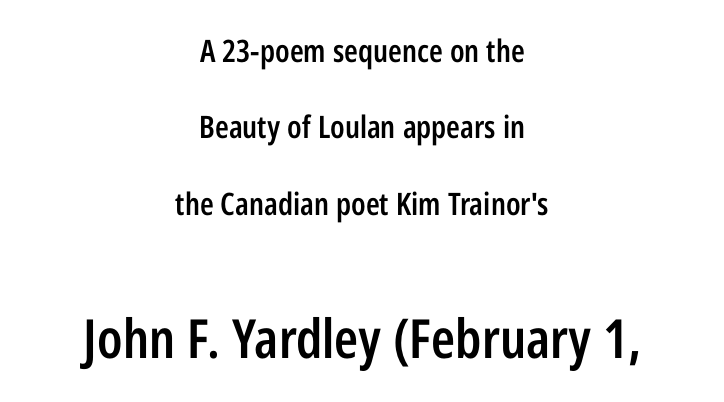
{"serif": "no", "italic": "no", "bold": "semi", "weight": "semibold", "width": "condensed", "stroke_contrast": "low", "x_height": "medium", "monospaced": "no", "underline": "no", "align": "center", "line_spacing": "loose", "line_spacing_ratio": 2.46, "letter_spacing": "normal", "letter_spacing_em": 0.0, "larger_block": "second", "size_ratio": 1.74, "glyph_px": 54}
